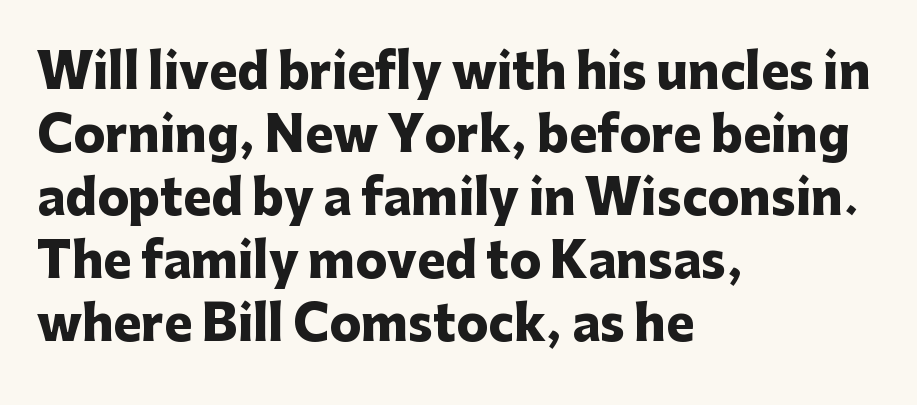
Q: Is the text bold? A: Yes.
Q: Is the text italic (slanted)? A: No, it is upright.
Q: Is the typeface a serif or a sans-serif typeface? A: Sans-serif.
Q: Is the text underlined? A: No.
Q: How is the paragraph aligned? A: Left-aligned.
Q: Is the spacing between letters normal or unusually wide? A: Normal.
Q: Is the spacing between lines tight, normal or loose? A: Normal.
Q: Width (condensed, normal, or wide)? A: Normal.
Q: Stroke contrast? A: Low.
Q: x-height? A: Medium.
Q: Monospaced? A: No.
